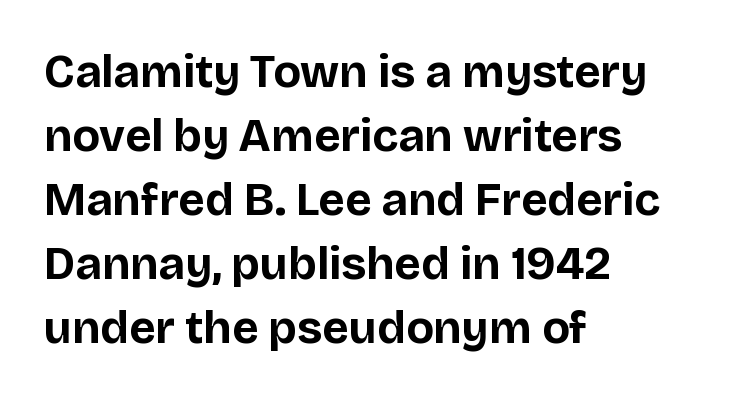
{"serif": "no", "italic": "no", "bold": "yes", "weight": "bold", "width": "normal", "stroke_contrast": "low", "x_height": "large", "monospaced": "no", "underline": "no", "align": "left", "line_spacing": "normal", "line_spacing_ratio": 1.39, "letter_spacing": "normal", "letter_spacing_em": 0.0, "glyph_px": 46}
